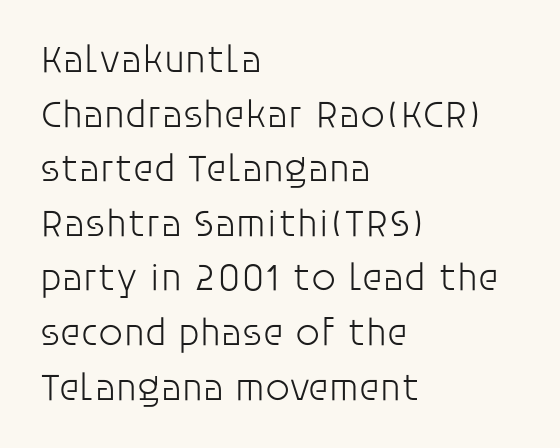
{"serif": "no", "italic": "no", "bold": "no", "weight": "light", "width": "normal", "stroke_contrast": "low", "x_height": "large", "monospaced": "no", "underline": "no", "align": "left", "line_spacing": "normal", "line_spacing_ratio": 1.4, "letter_spacing": "normal", "letter_spacing_em": 0.0, "glyph_px": 39}
